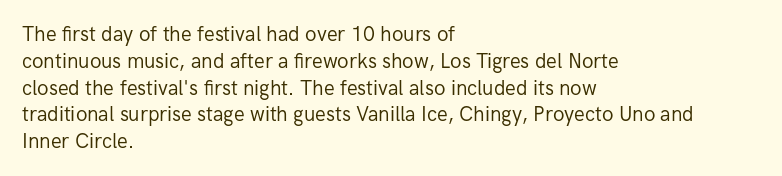
Q: Is the text bold? A: No.
Q: Is the text italic (slanted)? A: No, it is upright.
Q: Is the text underlined? A: No.
Q: How is the paragraph aligned? A: Left-aligned.
Q: Is the spacing between letters normal or unusually wide? A: Normal.
Q: Is the spacing between lines tight, normal or loose? A: Normal.
